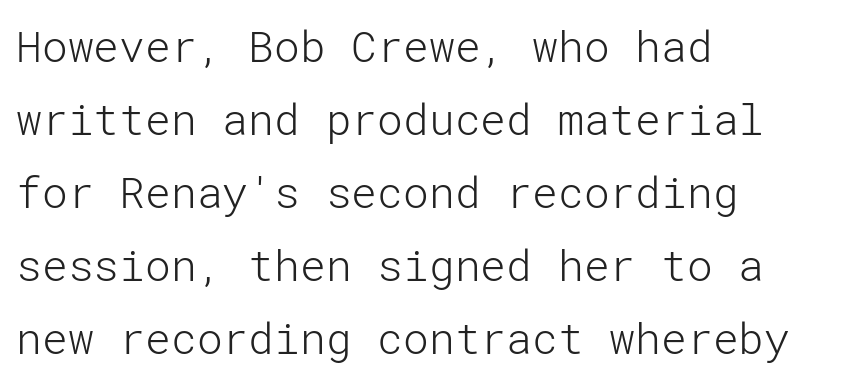
The image shows 43 px light sans-serif type, upright; set left-aligned, normal line spacing (1.7x), normal letter spacing, not underlined; low stroke contrast and a medium x-height.
